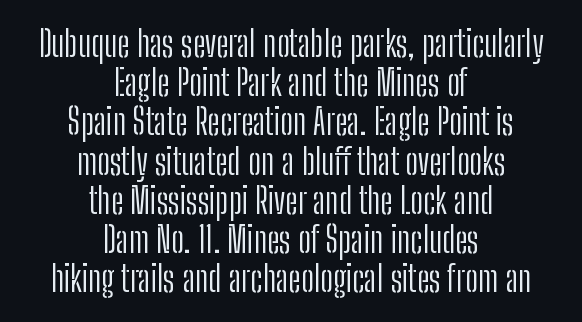
A centered setting, common on invitations and titles, is used for this passage. The passage shown is typed in a proportional face where columns would drift. The designer dialed line spacing down below the default. Grotesque or geometric, the face here clearly has no serifs. Underline: absent.
